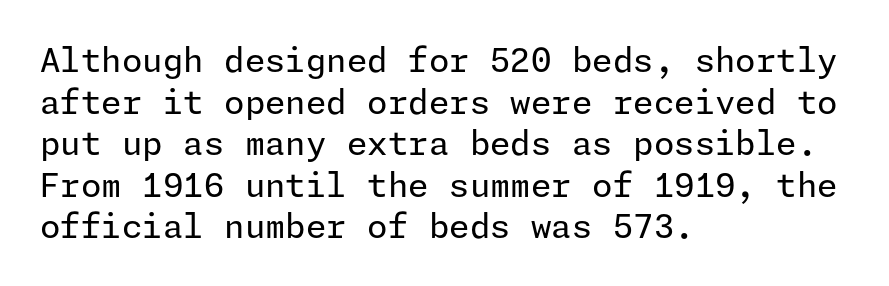
{"serif": "no", "italic": "no", "bold": "no", "weight": "regular", "width": "normal", "stroke_contrast": "low", "x_height": "medium", "underline": "no", "align": "left", "line_spacing": "normal", "line_spacing_ratio": 1.26, "letter_spacing": "normal", "letter_spacing_em": 0.0, "glyph_px": 33}
